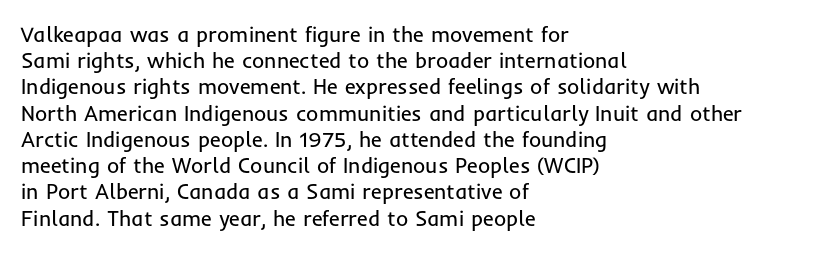
Does extra space separate the letters? No, they use regular spacing. Layout note: lines flush left. The area under the type is left untouched. This reads as an unemphasized weight, regular at the heaviest. This is roman type, the default non-slanted kind. Vertical spacing — default.
